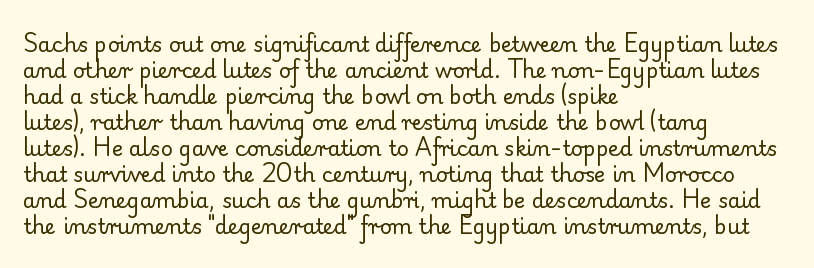
Q: Is the text bold? A: No.
Q: Is the text italic (slanted)? A: No, it is upright.
Q: Is the text underlined? A: No.
Q: How is the paragraph aligned? A: Left-aligned.
Q: Is the spacing between letters normal or unusually wide? A: Normal.
